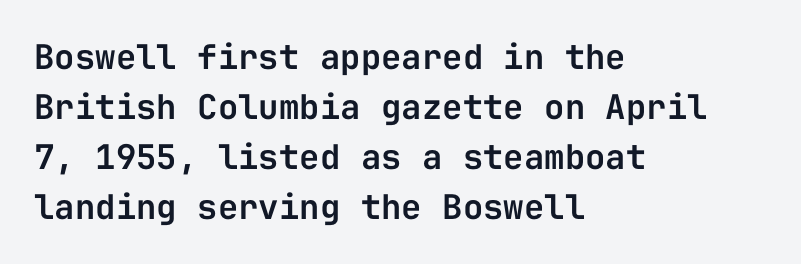
{"serif": "no", "italic": "no", "width": "normal", "stroke_contrast": "low", "x_height": "medium", "monospaced": "yes", "underline": "no", "align": "left", "line_spacing": "normal", "line_spacing_ratio": 1.47, "letter_spacing": "normal", "letter_spacing_em": 0.0, "glyph_px": 34}
